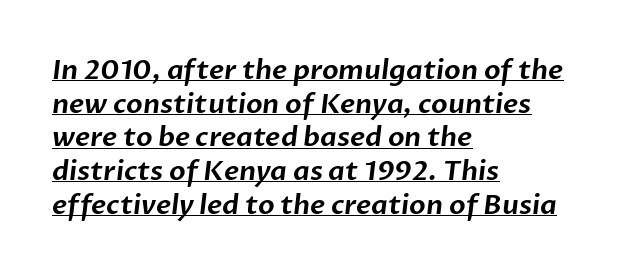
The image shows 27 px text type; set left-aligned, normal line spacing (1.25x), normal letter spacing, underlined.
